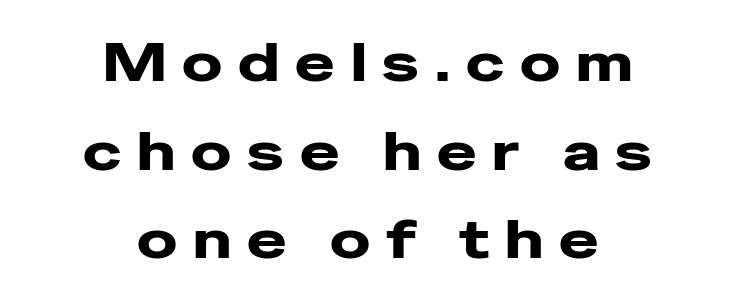
{"serif": "no", "italic": "no", "bold": "yes", "weight": "heavy", "width": "wide", "stroke_contrast": "low", "x_height": "medium", "monospaced": "no", "underline": "no", "align": "center", "line_spacing": "normal", "line_spacing_ratio": 1.67, "letter_spacing": "wide", "letter_spacing_em": 0.3, "glyph_px": 53}
